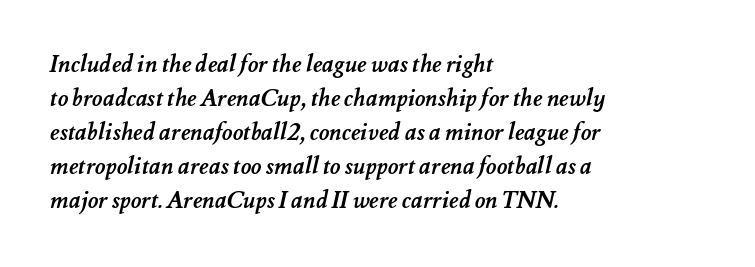
Normally led — the rows are evenly, conventionally spaced. In CSS terms this would be text-align: left. The passage shown is not underscored anywhere. The rendering keeps characters at their native spacing. The rendering uses a bold face; every stroke is thick and dark.
